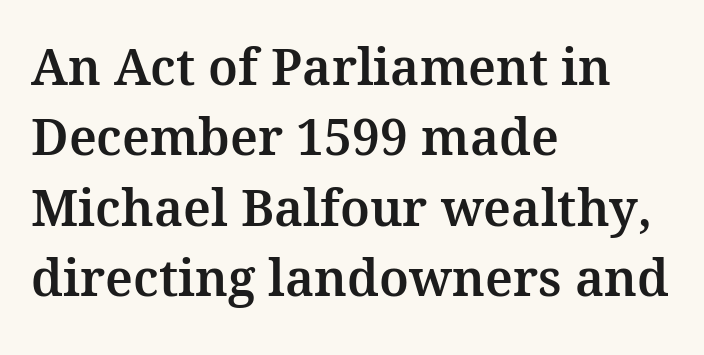
The image shows 50 px serif type, upright; set left-aligned, normal line spacing (1.41x), normal letter spacing, not underlined; medium stroke contrast and a medium x-height.
